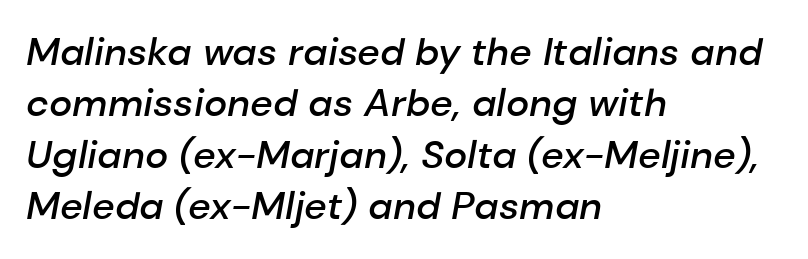
The image shows 39 px semibold type, italic (leaning right); set left-aligned, normal line spacing (1.32x), normal letter spacing, not underlined; low stroke contrast and a medium x-height.
